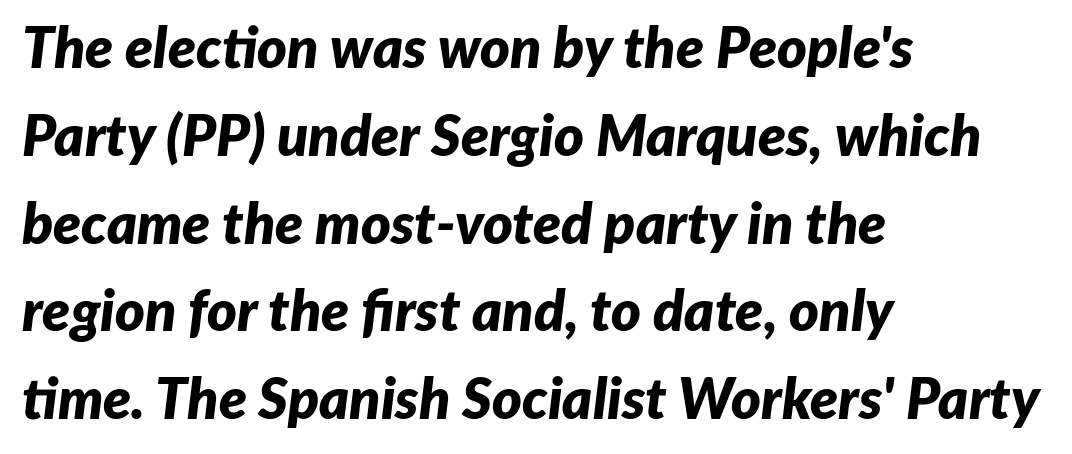
{"italic": "yes", "lean": "right", "slant_degrees": 7, "bold": "yes", "weight": "bold", "width": "normal", "stroke_contrast": "low", "x_height": "medium", "monospaced": "no", "underline": "no", "align": "left", "line_spacing": "normal", "line_spacing_ratio": 1.54, "letter_spacing": "normal", "letter_spacing_em": 0.0, "glyph_px": 57}
